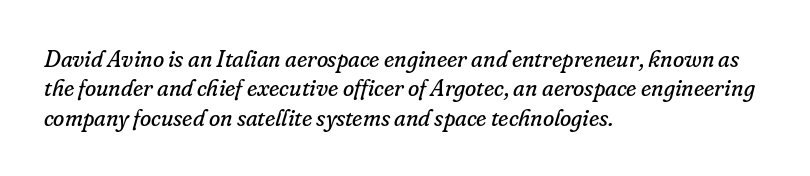
Spacing between characters is what you'd get straight out of the box. Emphasis-style slanted type is in use. This reads as an unemphasized weight, regular at the heaviest. Each line starts at the same left margin while the right side varies. Interline gaps are of average width in this sample.
